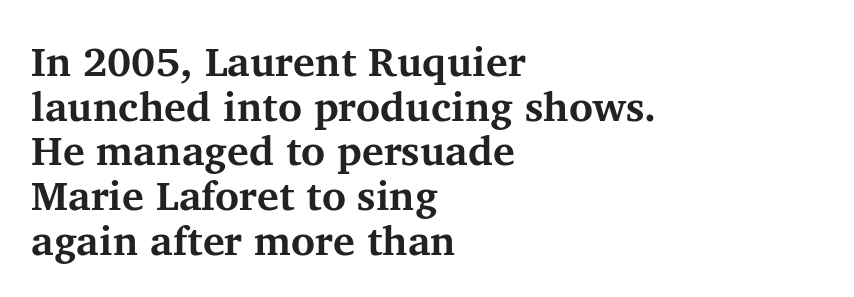
Q: Is the text bold? A: Yes.
Q: Is the text italic (slanted)? A: No, it is upright.
Q: Is the typeface a serif or a sans-serif typeface? A: Serif.
Q: Is the text underlined? A: No.
Q: How is the paragraph aligned? A: Left-aligned.
Q: Is the spacing between letters normal or unusually wide? A: Normal.
Q: Is the spacing between lines tight, normal or loose? A: Tight.
Q: Width (condensed, normal, or wide)? A: Normal.
Q: Stroke contrast? A: Medium.
Q: x-height? A: Medium.
Q: Monospaced? A: No.
